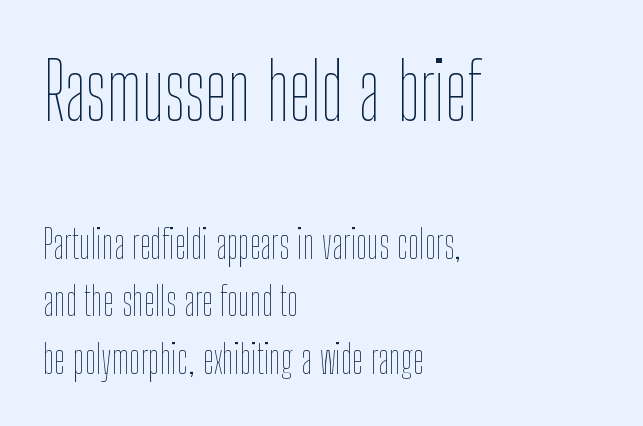
The font is comparable to plain body text, perhaps lighter. The passage shown begins with its larger block and ends with its smaller one. Is this a fixed-width face? No — the glyphs have proportional, varying widths. Rows of type keep a routine distance in the vertical direction.
